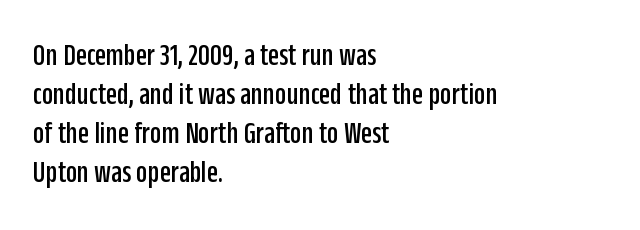
The image shows 32 px condensed sans-serif type, upright; set left-aligned, line spacing 1.22x, normal letter spacing, not underlined; low stroke contrast and a large x-height.
